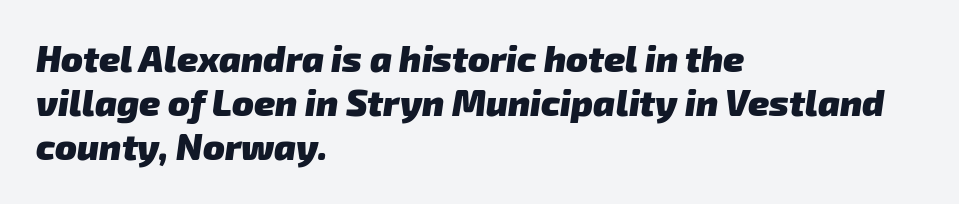
Looks like regular typesetting: each glyph gets only the width it needs. Descenders hang freely into open space. This rendering employs a face without finishing strokes, i.e., a sans-serif. Is the type bold? Yes — the strokes are clearly thick and heavy.
